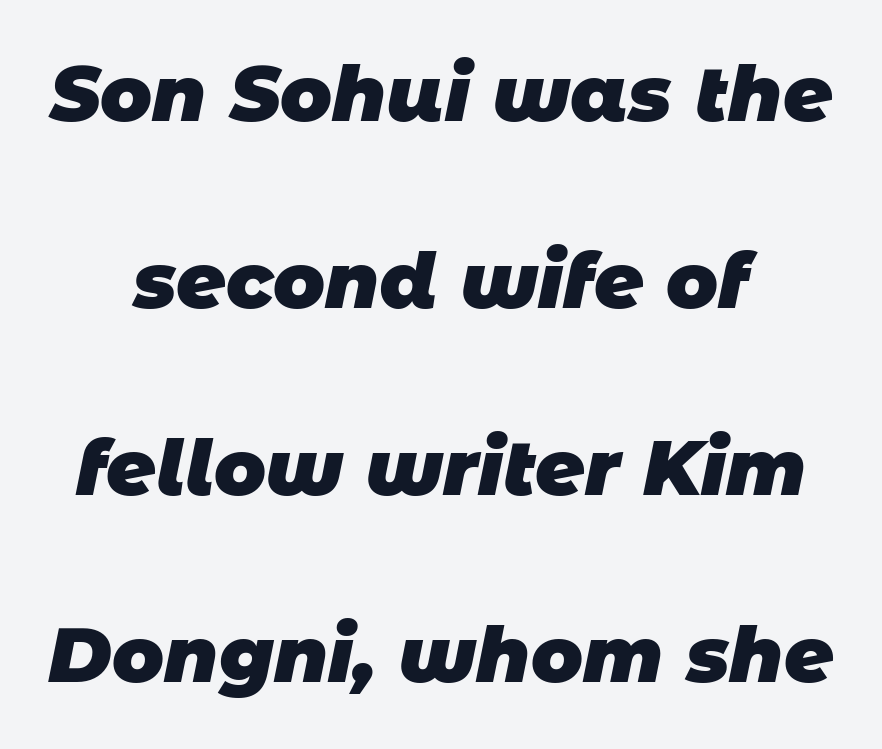
The image shows 77 px heavy sans-serif type; set centered, loose line spacing (2.43x), normal letter spacing, not underlined; low stroke contrast and a large x-height.
